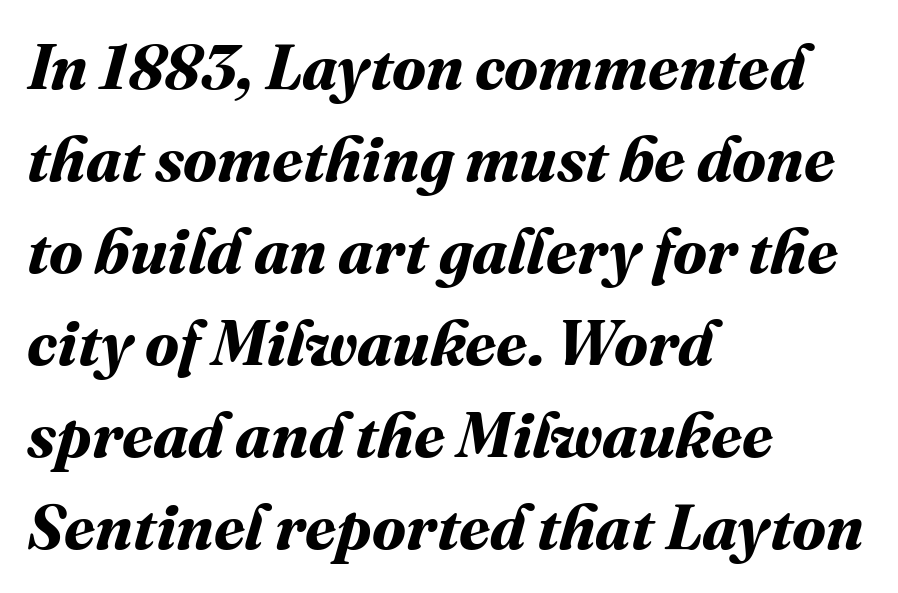
The image shows 63 px bold type; set left-aligned, normal line spacing (1.46x), normal letter spacing, not underlined; medium stroke contrast and a medium x-height.
